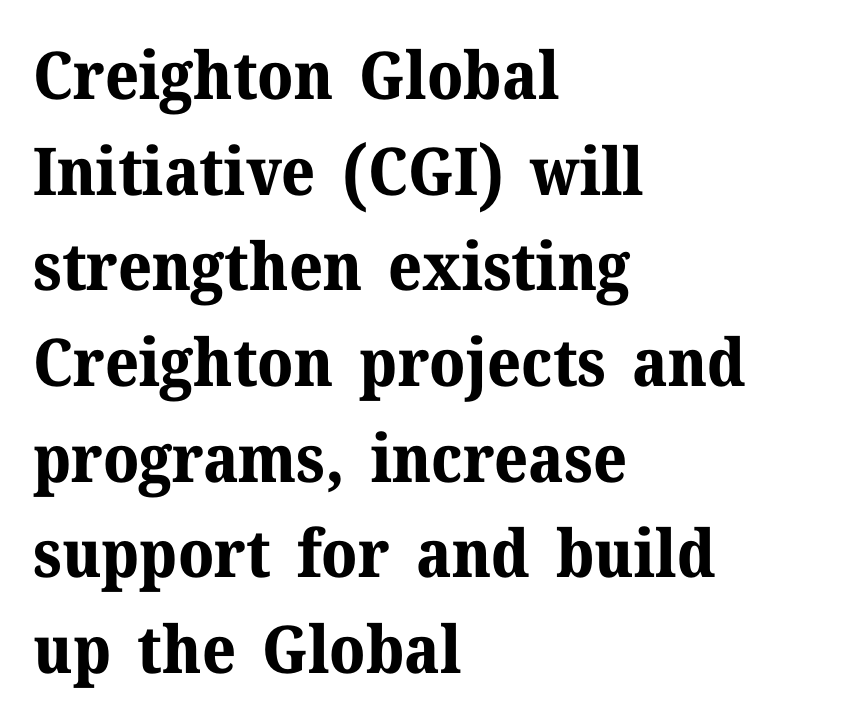
Q: Is the text bold? A: Yes.
Q: Is the text italic (slanted)? A: No, it is upright.
Q: Is the typeface a serif or a sans-serif typeface? A: Serif.
Q: Is the text underlined? A: No.
Q: How is the paragraph aligned? A: Left-aligned.
Q: Is the spacing between letters normal or unusually wide? A: Normal.
Q: Is the spacing between lines tight, normal or loose? A: Normal.
Q: Width (condensed, normal, or wide)? A: Normal.
Q: Stroke contrast? A: Medium.
Q: x-height? A: Medium.
Q: Monospaced? A: No.
